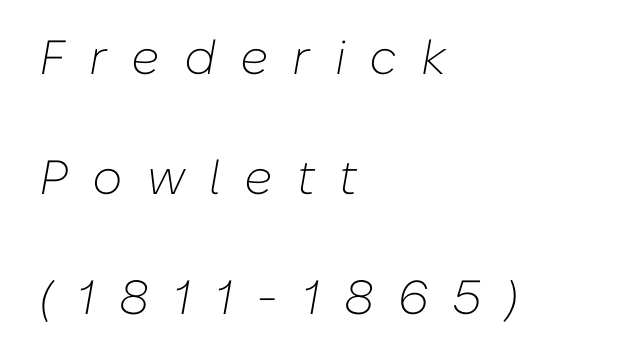
Yep, that's italic — everything's leaning. The typeface has the unassuming heft of standard copy or less. Lines of text with bare space underneath. The passage shown is typed in a proportional face where columns would drift. The letterforms stand isolated, each surrounded by extra space.
